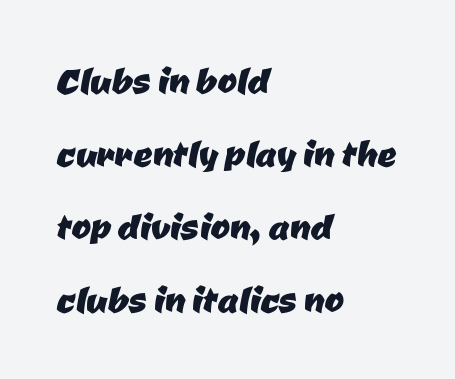
Q: Is the typeface a serif or a sans-serif typeface? A: Sans-serif.
Q: Is the text underlined? A: No.
Q: How is the paragraph aligned? A: Left-aligned.
Q: Is the spacing between letters normal or unusually wide? A: Normal.
Q: Is the spacing between lines tight, normal or loose? A: Normal.
Q: Width (condensed, normal, or wide)? A: Normal.
Q: Stroke contrast? A: Low.
Q: x-height? A: Medium.
Q: Monospaced? A: No.
